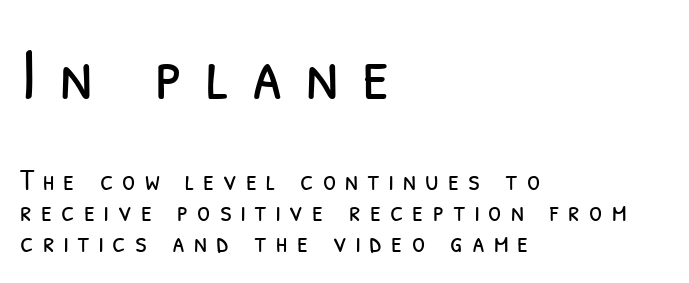
{"serif": "no", "bold": "no", "weight": "light", "width": "condensed", "stroke_contrast": "low", "x_height": "medium", "monospaced": "no", "underline": "no", "align": "left", "line_spacing": "tight", "line_spacing_ratio": 1.04, "letter_spacing": "wide", "letter_spacing_em": 0.3, "larger_block": "first", "size_ratio": 2.5, "glyph_px": 75}
